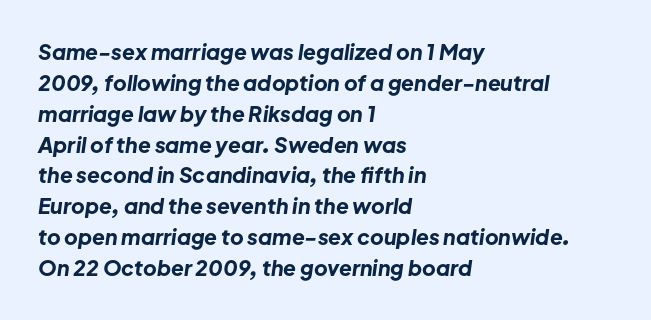
Q: Is the text bold? A: Yes.
Q: Is the text italic (slanted)? A: Yes, it leans right by about 8 degrees.
Q: Is the text underlined? A: No.
Q: How is the paragraph aligned? A: Left-aligned.
Q: Is the spacing between letters normal or unusually wide? A: Normal.
Q: Is the spacing between lines tight, normal or loose? A: Normal.
